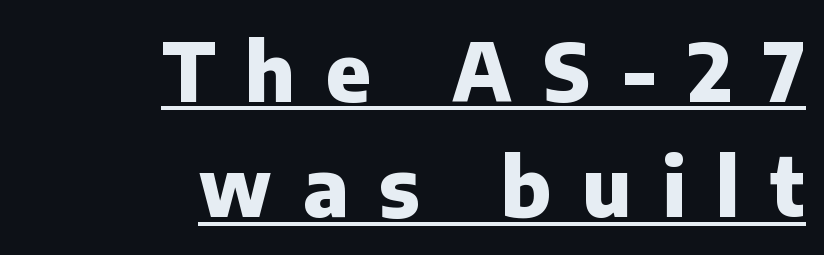
Q: Is the text bold? A: Yes.
Q: Is the text italic (slanted)? A: No, it is upright.
Q: Is the typeface a serif or a sans-serif typeface? A: Sans-serif.
Q: Is the text underlined? A: Yes.
Q: How is the paragraph aligned? A: Right-aligned.
Q: Is the spacing between letters normal or unusually wide? A: Unusually wide.
Q: Is the spacing between lines tight, normal or loose? A: Normal.
Q: Width (condensed, normal, or wide)? A: Normal.
Q: Stroke contrast? A: Low.
Q: x-height? A: Medium.
Q: Monospaced? A: No.
